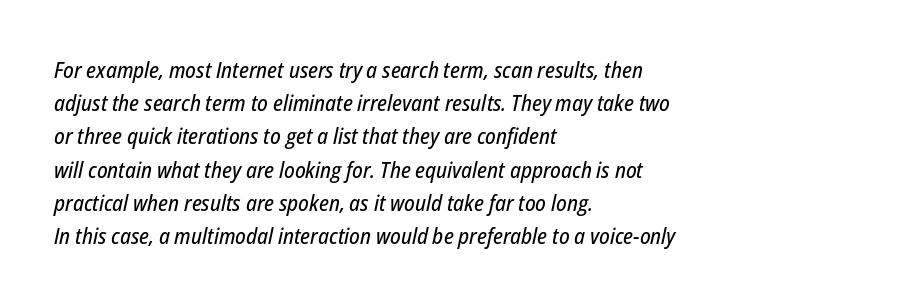
Q: Is the text italic (slanted)? A: Yes, it leans right by about 12 degrees.
Q: Is the text underlined? A: No.
Q: How is the paragraph aligned? A: Left-aligned.
Q: Is the spacing between letters normal or unusually wide? A: Normal.
Q: Is the spacing between lines tight, normal or loose? A: Normal.
